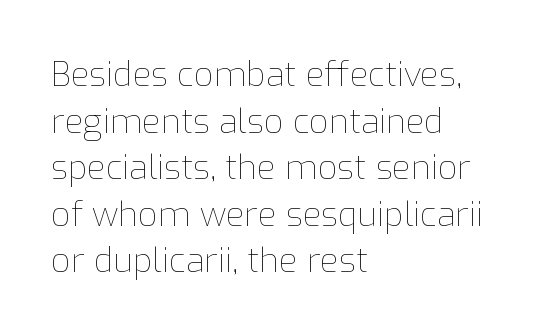
This sample keeps an unexceptional amount of space between lines. Do the characters align in a grid? No, the font is proportional. Counters stay open thanks to moderate or lighter strokes. The lines in this sample share a left origin and differ only in where they stop. Each row of text sits above clean, open space.
